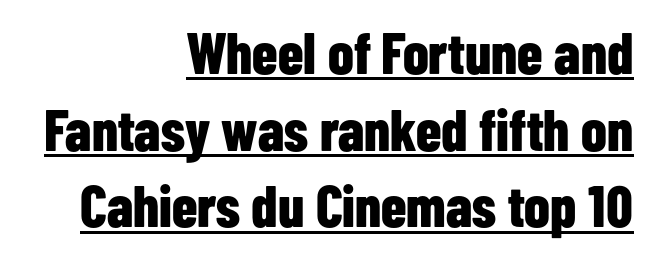
Is the letter spacing exaggerated? No — it looks like the ordinary default. This is sans-serif lettering, the kind often seen on screens and signage. Compared with undecorated copy, this sample adds a rule below the words. Which margin do the lines hug? The right one — the left edge is uneven.
